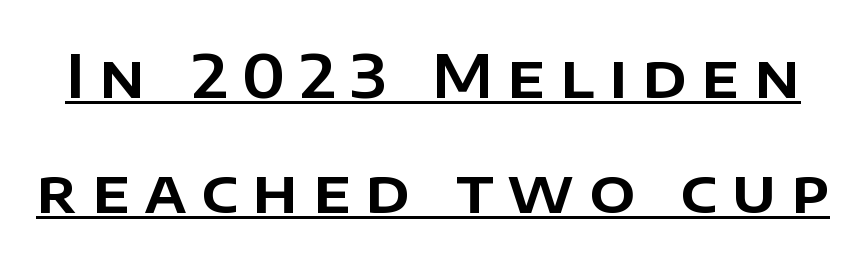
The image shows 60 px sans-serif type, upright; set loose line spacing (1.91x), unusually wide letter spacing (+0.24 em), underlined; low stroke contrast and a large x-height.
